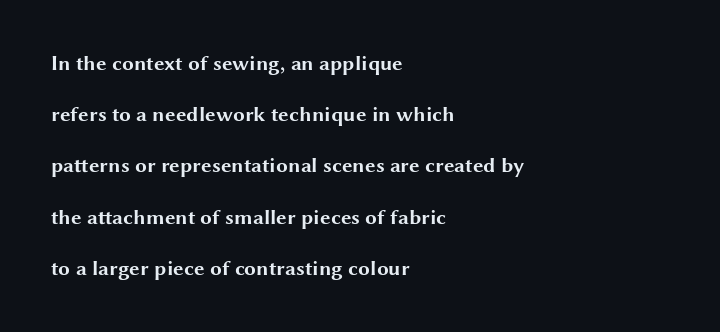
{"italic": "no", "bold": "yes", "underline": "no", "align": "left", "line_spacing": "loose", "line_spacing_ratio": 2.44, "letter_spacing": "normal", "letter_spacing_em": 0.0, "glyph_px": 21}
